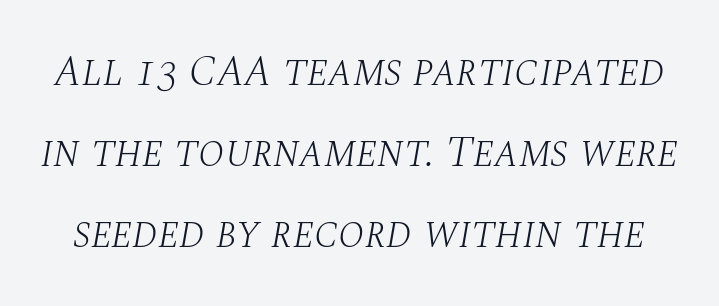
Standard letterfit; no display-style spreading of the glyphs. Rule under the text: the space is simply empty. No chunkiness to these letters — they're not bold. Here the designer chose a conventional face with non-uniform glyph widths. If you drew a line through each stem, it would be angled. The text was rendered using a seriffed face with decorative stroke endings.
